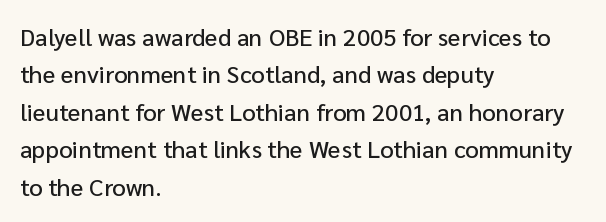
Q: Is the text italic (slanted)? A: No, it is upright.
Q: Is the text underlined? A: No.
Q: How is the paragraph aligned? A: Left-aligned.
Q: Is the spacing between letters normal or unusually wide? A: Normal.
Q: Is the spacing between lines tight, normal or loose? A: Normal.
